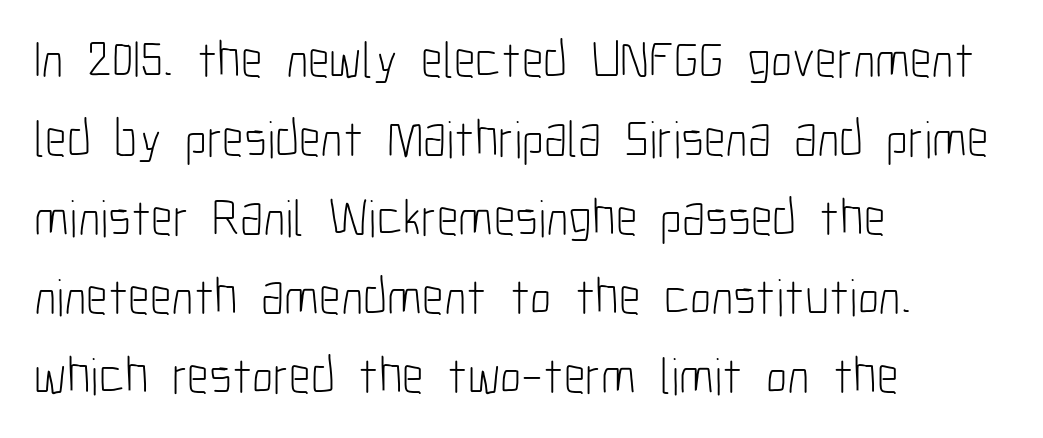
{"serif": "no", "italic": "no", "bold": "no", "weight": "light", "width": "condensed", "stroke_contrast": "low", "x_height": "medium", "monospaced": "no", "underline": "no", "align": "left", "line_spacing": "normal", "line_spacing_ratio": 1.52, "letter_spacing": "normal", "letter_spacing_em": 0.0, "glyph_px": 52}
